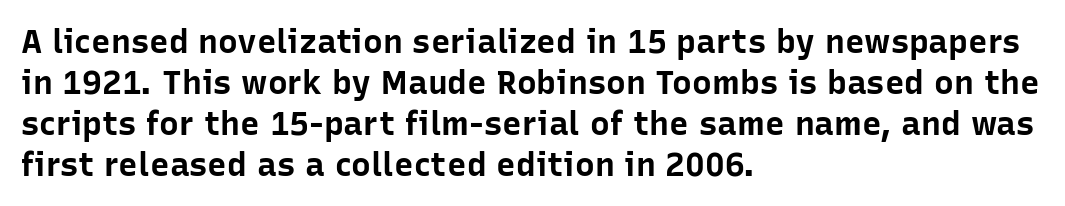
The passage shown is not underscored anywhere. Emphasis by weight is at full strength: bold. Glyph-to-glyph distance matches everyday printed text. Here the designer chose a conventional face with non-uniform glyph widths. This is the regular roman posture of the typeface.
